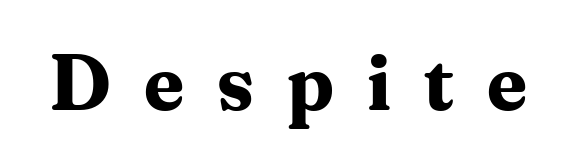
Between one letter and the next there's a generous, obvious gap. Unlike italic type, these characters show no tilt at all. The letters carry serifs — small finishing strokes at the ends of their stems. Each letter keeps its own natural width here, so spacing adapts to shape. A clean baseline with only descenders dipping below it. Caption: bold face, heavy strokes.
